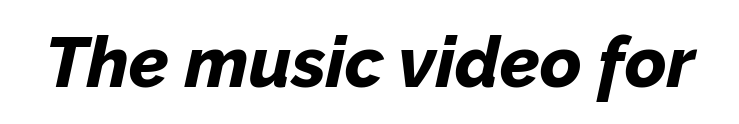
The image shows 71 px bold type, italic (leaning right); set normal letter spacing, not underlined; low stroke contrast and a medium x-height.
